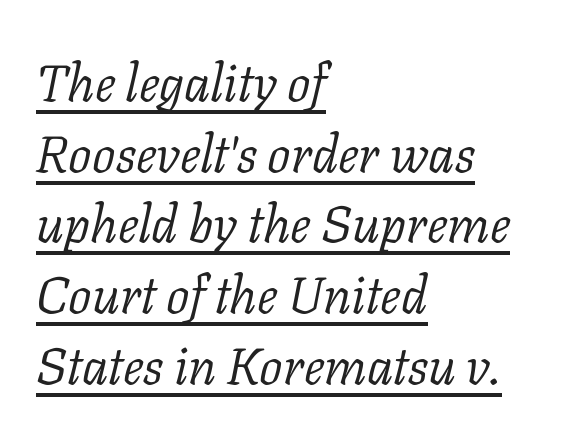
Q: Is the text bold? A: No.
Q: Is the text italic (slanted)? A: Yes, it leans right by about 11 degrees.
Q: Is the typeface a serif or a sans-serif typeface? A: Serif.
Q: Is the text underlined? A: Yes.
Q: How is the paragraph aligned? A: Left-aligned.
Q: Is the spacing between letters normal or unusually wide? A: Normal.
Q: Is the spacing between lines tight, normal or loose? A: Normal.
Q: Width (condensed, normal, or wide)? A: Normal.
Q: Stroke contrast? A: Low.
Q: x-height? A: Medium.
Q: Monospaced? A: No.
